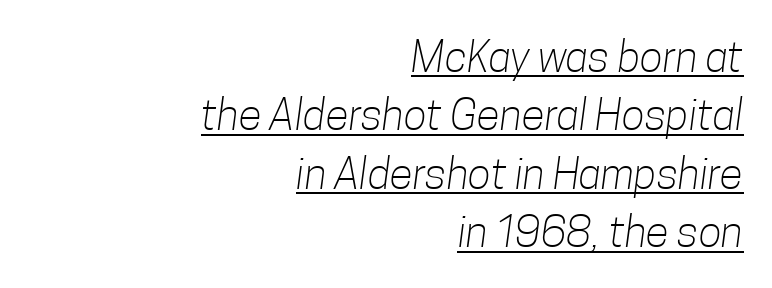
Q: Is the text bold? A: No.
Q: Is the typeface a serif or a sans-serif typeface? A: Sans-serif.
Q: Is the text underlined? A: Yes.
Q: How is the paragraph aligned? A: Right-aligned.
Q: Is the spacing between letters normal or unusually wide? A: Normal.
Q: Is the spacing between lines tight, normal or loose? A: Normal.
Q: Width (condensed, normal, or wide)? A: Condensed.
Q: Stroke contrast? A: Low.
Q: x-height? A: Medium.
Q: Monospaced? A: No.
